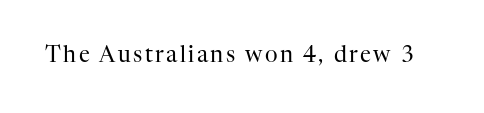
The image shows 22 px text type, upright; set not underlined.
